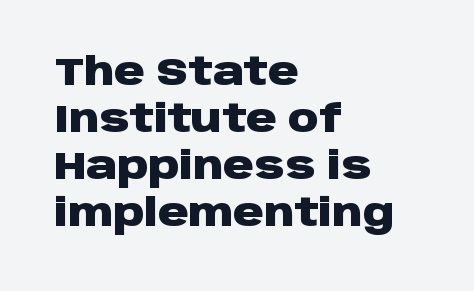
The image shows 38 px heavy, wide sans-serif type, upright; set left-aligned, line spacing 1.24x, normal letter spacing, not underlined; low stroke contrast and a large x-height.
